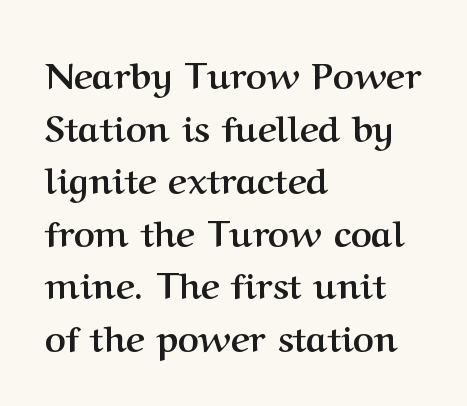
Q: Is the text bold? A: Yes.
Q: Is the text italic (slanted)? A: No, it is upright.
Q: Is the typeface a serif or a sans-serif typeface? A: Serif.
Q: Is the text underlined? A: No.
Q: How is the paragraph aligned? A: Left-aligned.
Q: Is the spacing between letters normal or unusually wide? A: Normal.
Q: Is the spacing between lines tight, normal or loose? A: Normal.
Q: Width (condensed, normal, or wide)? A: Normal.
Q: Stroke contrast? A: Medium.
Q: x-height? A: Medium.
Q: Monospaced? A: No.
